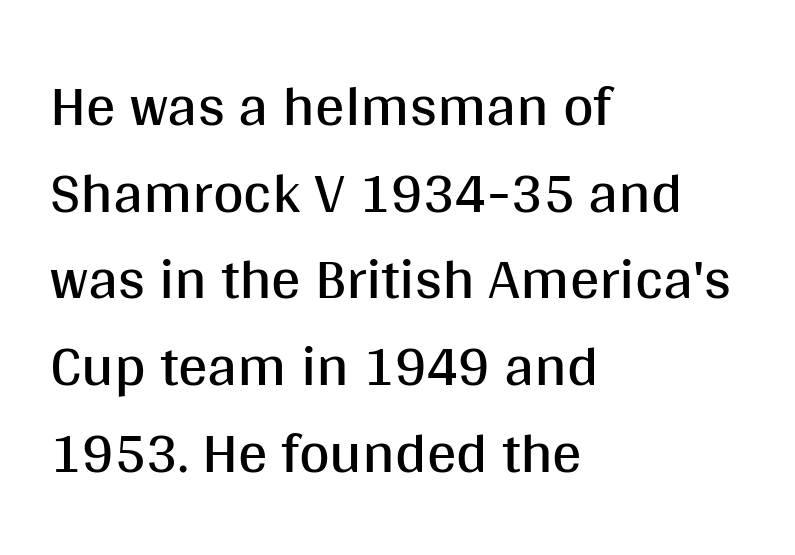
{"serif": "no", "italic": "no", "bold": "no", "weight": "regular", "width": "normal", "stroke_contrast": "medium", "x_height": "large", "monospaced": "no", "underline": "no", "align": "left", "line_spacing": "normal", "line_spacing_ratio": 1.47, "letter_spacing": "normal", "letter_spacing_em": 0.0, "glyph_px": 59}
